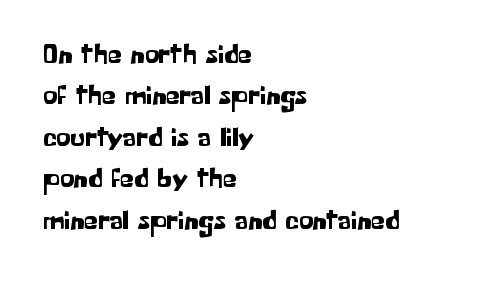
{"serif": "no", "italic": "no", "width": "normal", "stroke_contrast": "low", "x_height": "medium", "monospaced": "no", "underline": "no", "align": "left", "line_spacing": "normal", "line_spacing_ratio": 1.48, "letter_spacing": "normal", "letter_spacing_em": 0.0, "glyph_px": 28}
